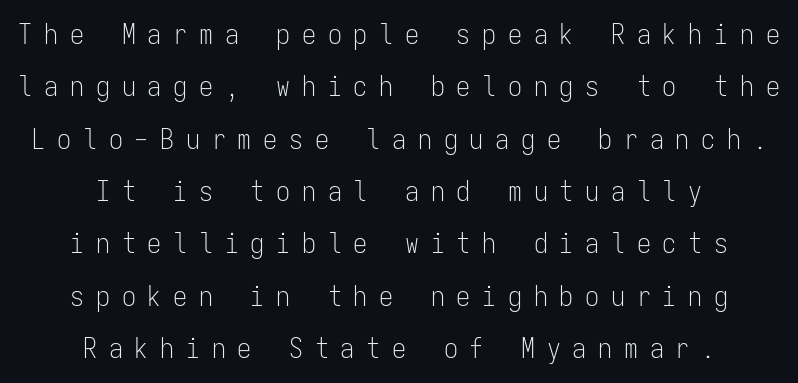
Q: Is the text bold? A: No.
Q: Is the text italic (slanted)? A: No, it is upright.
Q: Is the typeface a serif or a sans-serif typeface? A: Sans-serif.
Q: Is the text underlined? A: No.
Q: How is the paragraph aligned? A: Centered.
Q: Is the spacing between letters normal or unusually wide? A: Unusually wide.
Q: Width (condensed, normal, or wide)? A: Condensed.
Q: Stroke contrast? A: Low.
Q: x-height? A: Medium.
Q: Monospaced? A: Yes.
